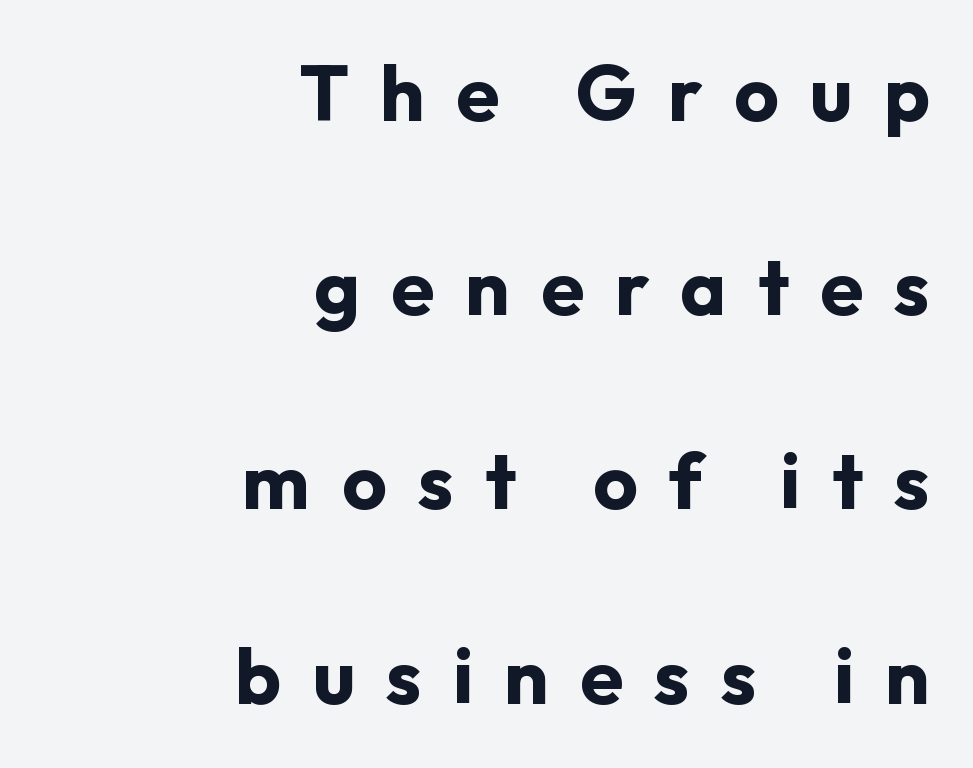
Q: Is the text bold? A: Yes.
Q: Is the text italic (slanted)? A: No, it is upright.
Q: Is the typeface a serif or a sans-serif typeface? A: Sans-serif.
Q: Is the text underlined? A: No.
Q: How is the paragraph aligned? A: Right-aligned.
Q: Is the spacing between letters normal or unusually wide? A: Unusually wide.
Q: Is the spacing between lines tight, normal or loose? A: Loose.
Q: Width (condensed, normal, or wide)? A: Normal.
Q: Stroke contrast? A: Low.
Q: x-height? A: Medium.
Q: Monospaced? A: No.
